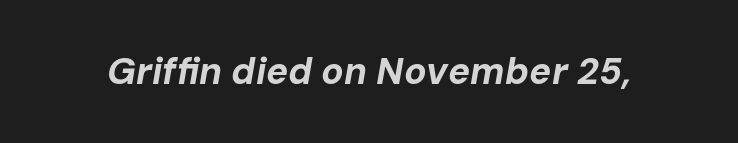
The image shows 37 px bold type, italic (leaning right); set normal letter spacing, not underlined; low stroke contrast and a medium x-height.
